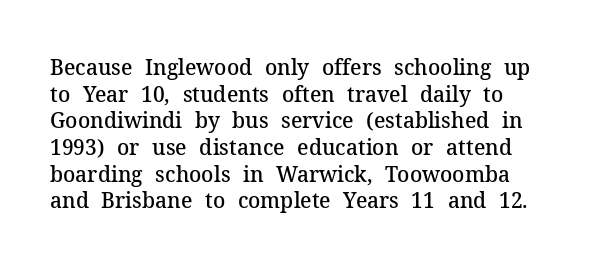
{"italic": "no", "bold": "semi", "underline": "no", "align": "left", "line_spacing": "normal", "line_spacing_ratio": 1.27, "letter_spacing": "normal", "letter_spacing_em": 0.0, "glyph_px": 21}
